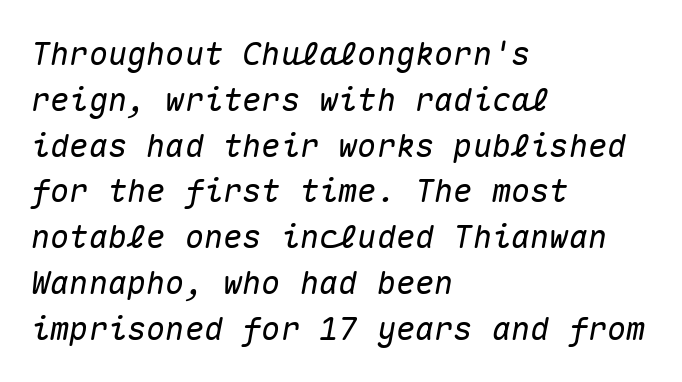
Q: Is the text italic (slanted)? A: Yes, it leans right by about 10 degrees.
Q: Is the text underlined? A: No.
Q: How is the paragraph aligned? A: Left-aligned.
Q: Is the spacing between letters normal or unusually wide? A: Normal.
Q: Is the spacing between lines tight, normal or loose? A: Normal.
Q: Width (condensed, normal, or wide)? A: Normal.
Q: Stroke contrast? A: Medium.
Q: x-height? A: Medium.
Q: Monospaced? A: Yes.
